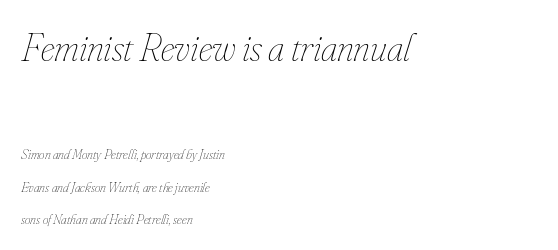
{"italic": "yes", "lean": "right", "slant_degrees": 16, "bold": "no", "weight": "thin", "width": "condensed", "stroke_contrast": "low", "x_height": "small", "monospaced": "no", "underline": "no", "align": "left", "line_spacing": "loose", "line_spacing_ratio": 2.31, "letter_spacing": "normal", "letter_spacing_em": 0.0, "larger_block": "first", "size_ratio": 2.86, "glyph_px": 40}
